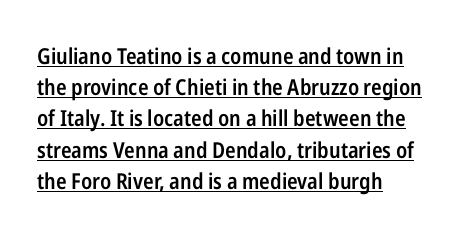
{"italic": "no", "bold": "semi", "underline": "yes", "align": "left", "line_spacing": "normal", "line_spacing_ratio": 1.42, "letter_spacing": "normal", "letter_spacing_em": 0.0, "glyph_px": 22}
